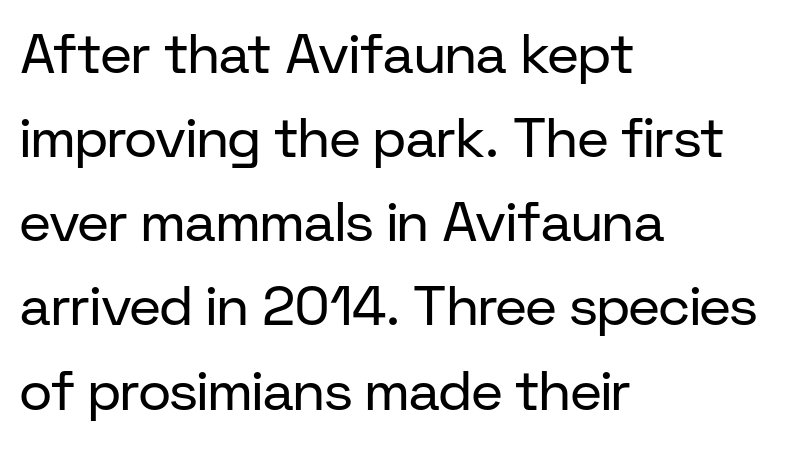
Q: Is the text bold? A: No.
Q: Is the text italic (slanted)? A: No, it is upright.
Q: Is the typeface a serif or a sans-serif typeface? A: Sans-serif.
Q: Is the text underlined? A: No.
Q: How is the paragraph aligned? A: Left-aligned.
Q: Is the spacing between letters normal or unusually wide? A: Normal.
Q: Is the spacing between lines tight, normal or loose? A: Normal.
Q: Width (condensed, normal, or wide)? A: Normal.
Q: Stroke contrast? A: Low.
Q: x-height? A: Medium.
Q: Monospaced? A: No.
